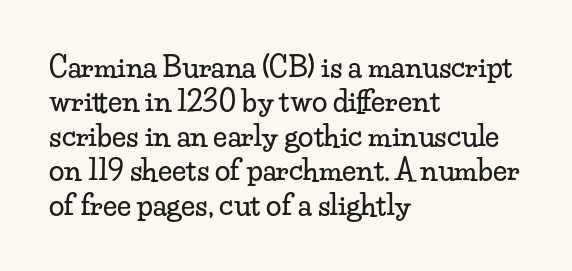
{"serif": "yes", "italic": "no", "width": "wide", "stroke_contrast": "low", "x_height": "small", "monospaced": "no", "underline": "no", "align": "left", "line_spacing_ratio": 1.23, "letter_spacing": "normal", "letter_spacing_em": 0.0, "glyph_px": 28}
